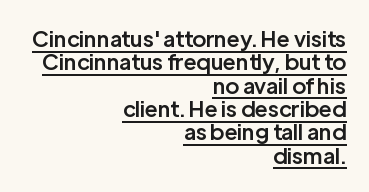
Q: Is the text bold? A: Semi-bold.
Q: Is the text italic (slanted)? A: No, it is upright.
Q: Is the text underlined? A: Yes.
Q: How is the paragraph aligned? A: Right-aligned.
Q: Is the spacing between letters normal or unusually wide? A: Normal.
Q: Is the spacing between lines tight, normal or loose? A: Tight.
